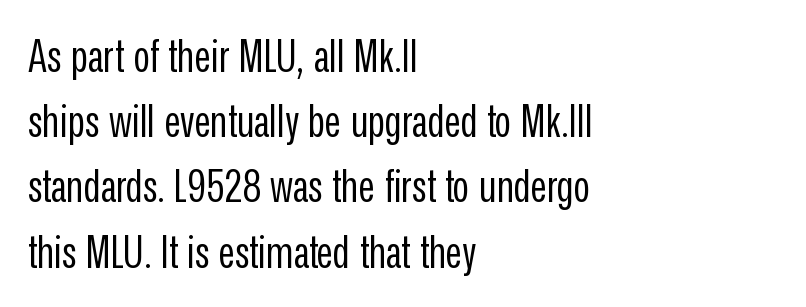
The image shows 45 px regular-weight, condensed sans-serif type, upright; set left-aligned, normal line spacing (1.45x), normal letter spacing, not underlined; low stroke contrast and a medium x-height.
